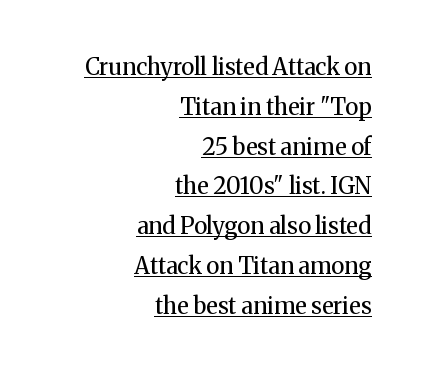
The image shows 23 px text type, upright; set right-aligned, line spacing 1.73x, normal letter spacing, underlined.
